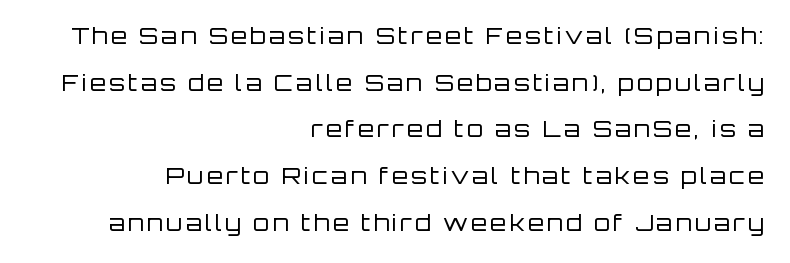
Q: Is the text bold? A: No.
Q: Is the text italic (slanted)? A: No, it is upright.
Q: Is the text underlined? A: No.
Q: How is the paragraph aligned? A: Right-aligned.
Q: Is the spacing between lines tight, normal or loose? A: Loose.
